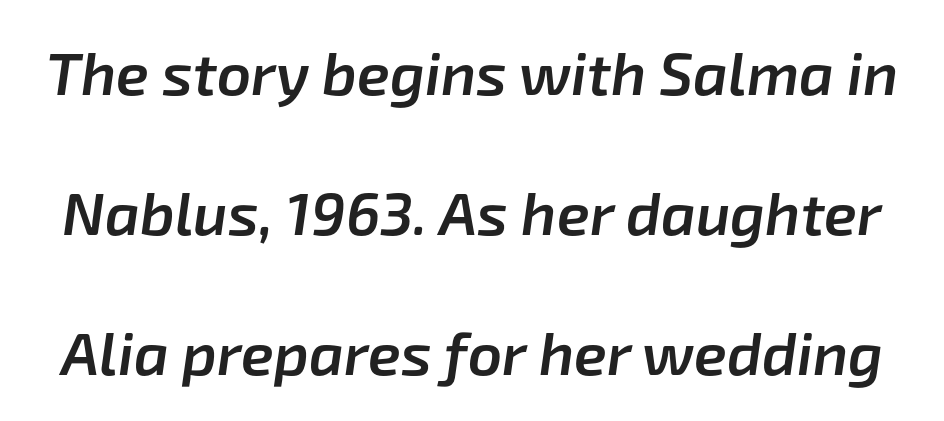
Q: Is the text bold? A: Semi-bold.
Q: Is the text italic (slanted)? A: Yes, it leans right by about 8 degrees.
Q: Is the text underlined? A: No.
Q: Is the spacing between letters normal or unusually wide? A: Normal.
Q: Is the spacing between lines tight, normal or loose? A: Loose.
Q: Width (condensed, normal, or wide)? A: Normal.
Q: Stroke contrast? A: Low.
Q: x-height? A: Medium.
Q: Monospaced? A: No.
